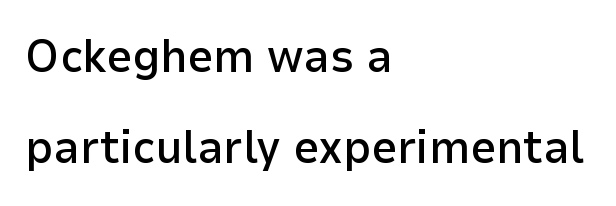
The image shows 46 px semibold sans-serif type, upright; set left-aligned, loose line spacing (1.98x), normal letter spacing, not underlined; low stroke contrast and a medium x-height.
